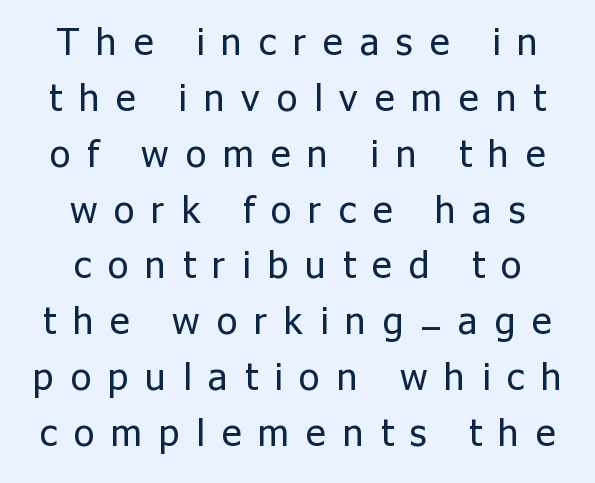
Think standard paragraph weight, or any step lighter than that. To sum up the face: it is a sans, with no serifs. Do the letters lean? They stand straight. A clean baseline with only descenders dipping below it.
